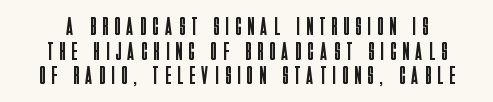
The image shows 25 px text type, upright; set tight line spacing (0.99x), unusually wide letter spacing (+0.28 em), not underlined.
